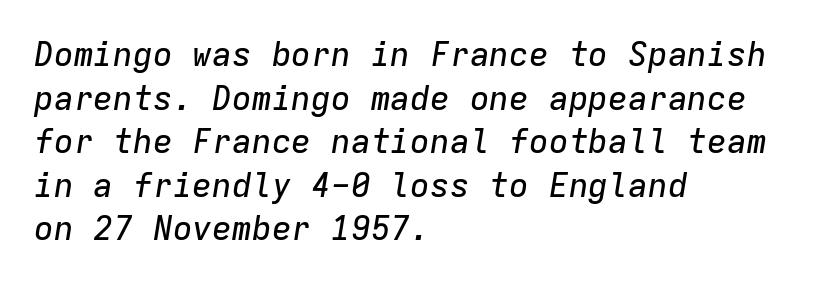
The image shows 33 px text type, italic (leaning right), monospaced; set left-aligned, normal line spacing (1.32x), normal letter spacing, not underlined; low stroke contrast and a medium x-height.
